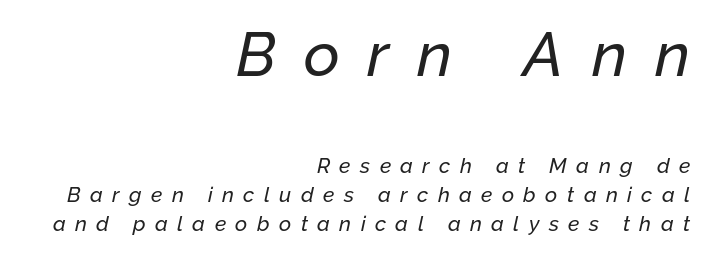
Would a proofreader flag this as italicized? Yes. Each letter keeps its own natural width here, so spacing adapts to shape. You could only call the tracking loose — the letters float apart. Words float on clear page, feet unadorned. Honestly, the row spacing looks completely unremarkable. Size contrast runs from large at the top to small at the bottom.
